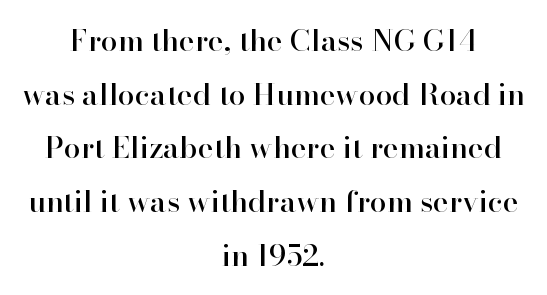
The image shows 30 px serif type, upright; set centered, line spacing 1.79x, normal letter spacing, not underlined; high stroke contrast and a small x-height.
